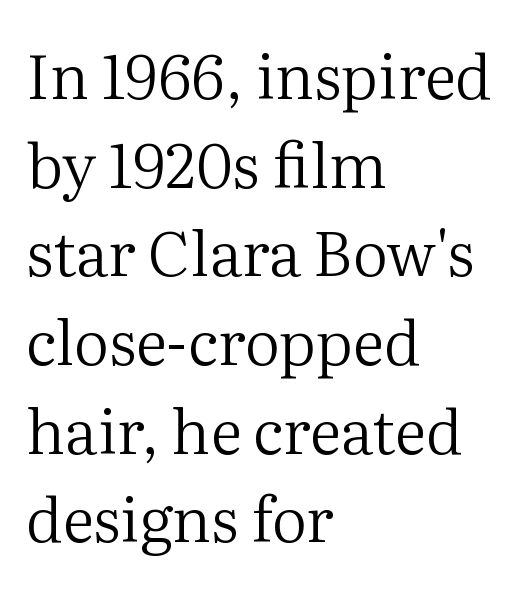
The image shows 62 px regular-weight serif type, upright; set left-aligned, normal line spacing (1.43x), normal letter spacing, not underlined; medium stroke contrast and a medium x-height.
